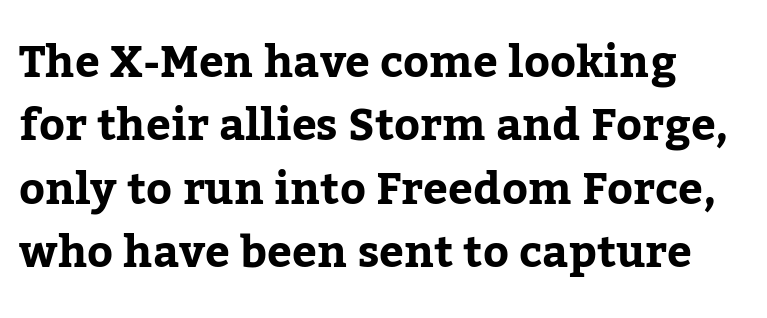
The image shows 44 px serif type, upright; set normal line spacing (1.44x), normal letter spacing, not underlined; low stroke contrast and a medium x-height.
